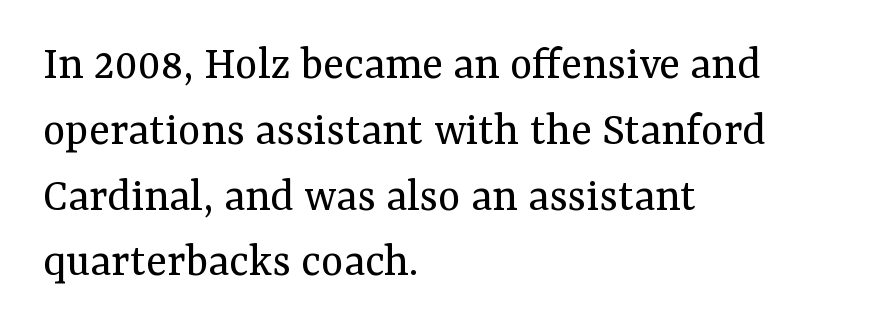
The weight would be labelled regular, book, light, or lighter still. Line spacing here is normal. Visually the block forms a straight wall on the left and a jagged coastline on the right. Does the type have serifs? Yes, each stem ends in a small foot. This is the regular roman posture of the typeface. The area under the type is left untouched.
